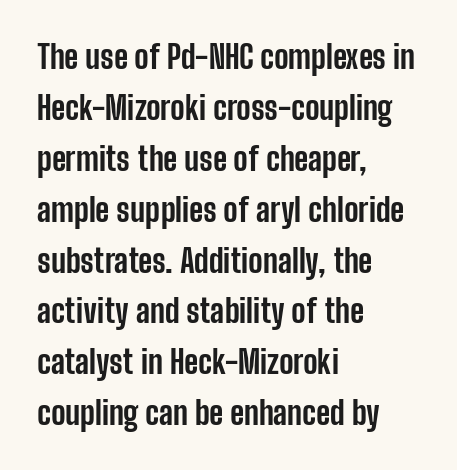
The gaps between neighbouring characters are ordinary and unremarkable. Its strokes are broad and dark, the hallmark of bold type. A typesetter would call this proportional, since set widths differ per character. The type sits square on the baseline with zero lean. This block has exactly the height ordinary leading produces.
